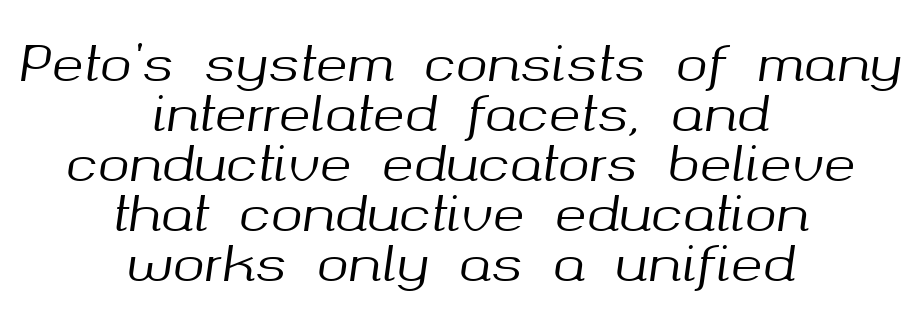
Q: Is the text italic (slanted)? A: Yes, it leans right by about 8 degrees.
Q: Is the text underlined? A: No.
Q: How is the paragraph aligned? A: Centered.
Q: Is the spacing between letters normal or unusually wide? A: Normal.
Q: Is the spacing between lines tight, normal or loose? A: Tight.
Q: Width (condensed, normal, or wide)? A: Normal.
Q: Stroke contrast? A: Medium.
Q: x-height? A: Medium.
Q: Monospaced? A: No.
